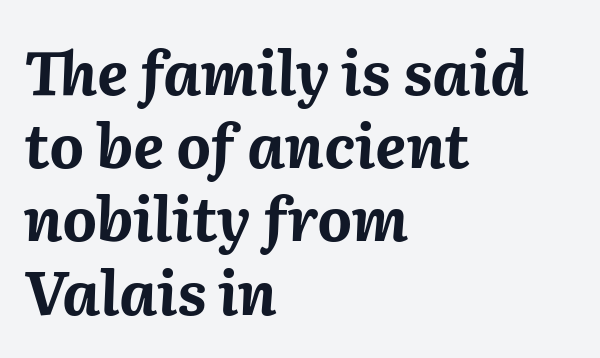
Q: Is the text bold? A: Yes.
Q: Is the text italic (slanted)? A: Yes, it leans right by about 2 degrees.
Q: Is the text underlined? A: No.
Q: How is the paragraph aligned? A: Left-aligned.
Q: Is the spacing between letters normal or unusually wide? A: Normal.
Q: Width (condensed, normal, or wide)? A: Normal.
Q: Stroke contrast? A: Medium.
Q: x-height? A: Medium.
Q: Monospaced? A: No.
